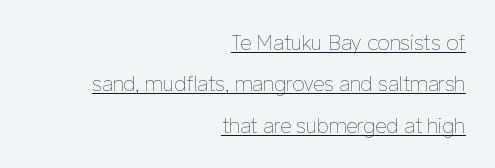
Q: Is the text bold? A: No.
Q: Is the text italic (slanted)? A: No, it is upright.
Q: Is the text underlined? A: Yes.
Q: How is the paragraph aligned? A: Right-aligned.
Q: Is the spacing between letters normal or unusually wide? A: Normal.
Q: Is the spacing between lines tight, normal or loose? A: Loose.
